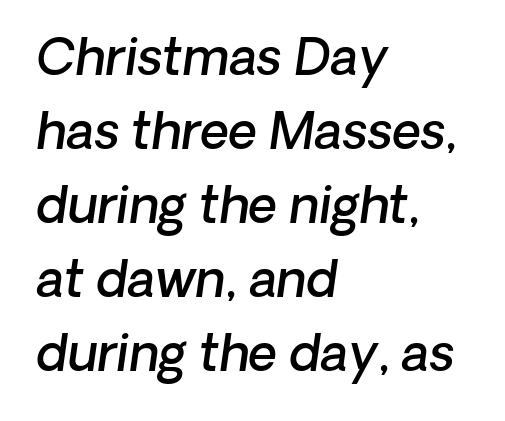
The leading is moderate, giving the passage an even texture. The designer went with a sans here, leaving each stem footless. The rendering uses natural spacing where letterforms have individual widths. The rendering keeps characters at their native spacing.
